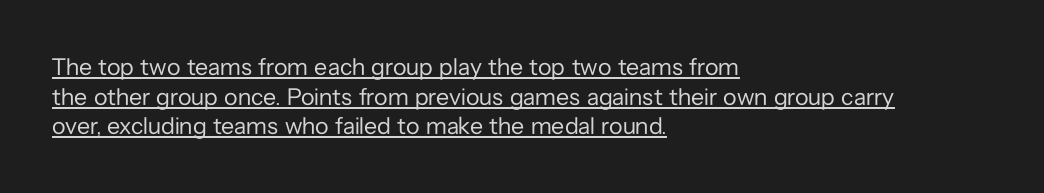
Q: Is the text bold? A: No.
Q: Is the text italic (slanted)? A: No, it is upright.
Q: Is the text underlined? A: Yes.
Q: How is the paragraph aligned? A: Left-aligned.
Q: Is the spacing between letters normal or unusually wide? A: Normal.
